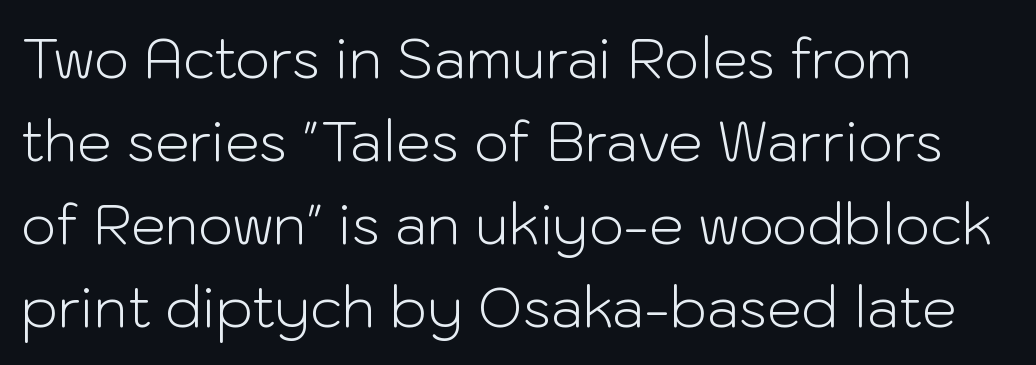
Between one letter and the next there's only the usual sliver of space. Think of a printed novel: that variable character pitch is what you see here. This sample keeps an unexceptional amount of space between lines. Regarding serifs, this sample does without them. These lines are set flush left with a ragged right edge. Descender tails drop into unmarked territory.
